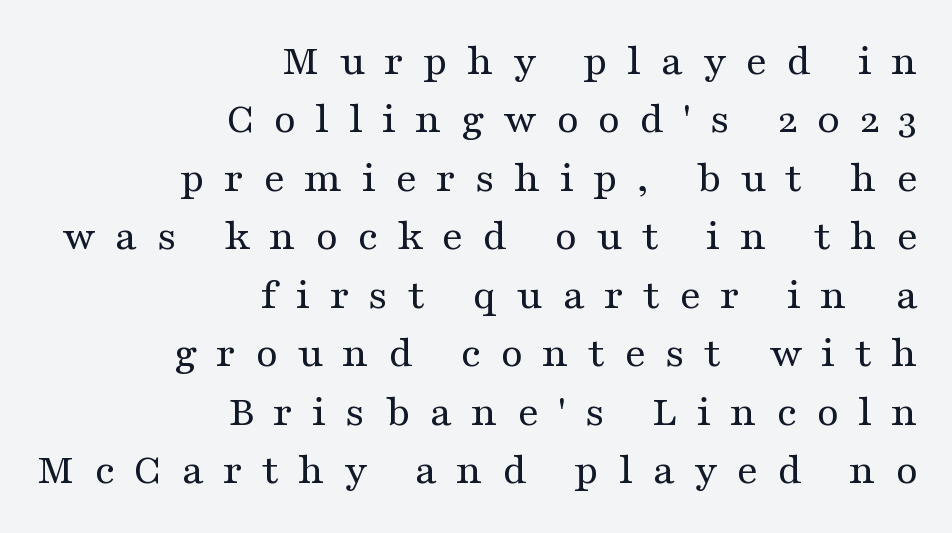
{"serif": "yes", "italic": "no", "bold": "no", "weight": "regular", "width": "wide", "stroke_contrast": "medium", "x_height": "medium", "monospaced": "no", "underline": "no", "align": "right", "line_spacing": "normal", "line_spacing_ratio": 1.3, "letter_spacing": "wide", "letter_spacing_em": 0.42, "glyph_px": 45}
